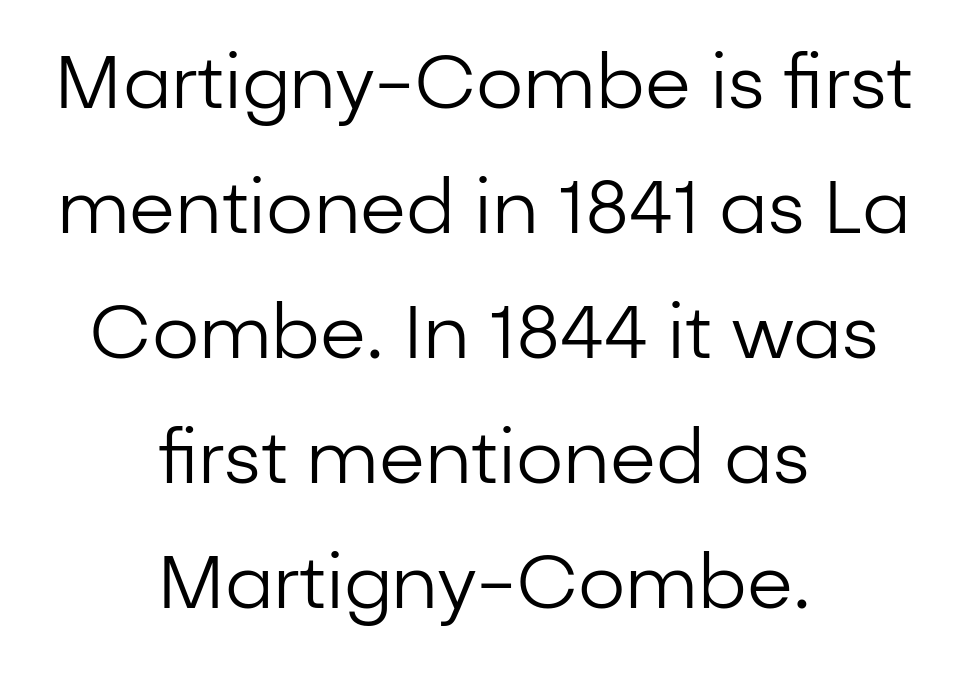
This sample keeps an unexceptional amount of space between lines. These lines were composed using upright roman letters. The gap between lines stays unmarked. Where is the straight margin? There isn't one; the lines are centered. Vertical stems look standard width or narrower in stroke.
